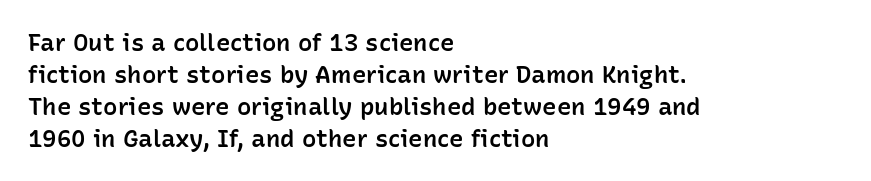
{"italic": "no", "bold": "semi", "underline": "no", "align": "left", "line_spacing": "normal", "line_spacing_ratio": 1.33, "letter_spacing": "normal", "letter_spacing_em": 0.0, "glyph_px": 24}
